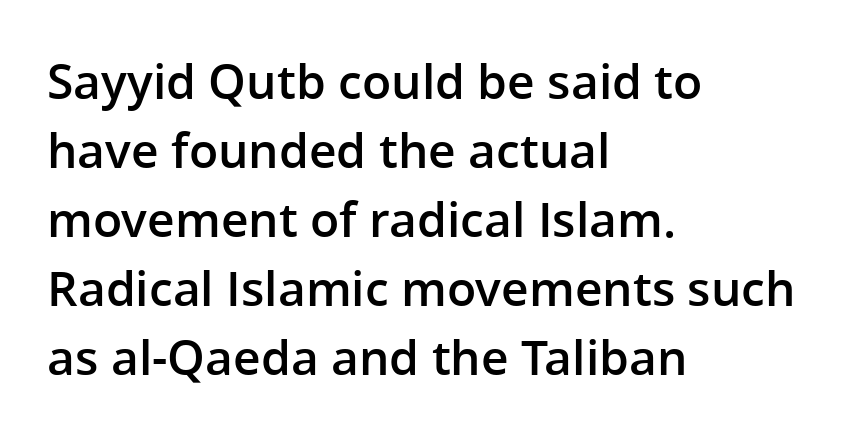
The image shows 48 px semibold sans-serif type, upright; set left-aligned, normal line spacing (1.44x), normal letter spacing, not underlined; low stroke contrast and a medium x-height.
